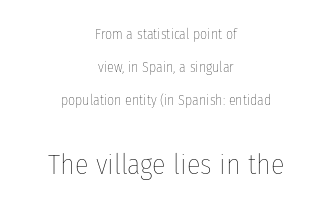
The image shows 28 px thin, condensed type, upright; set centered, loose line spacing (2.37x), normal letter spacing, not underlined; the second (bottom) block is 2.0x larger; low stroke contrast and a medium x-height.
